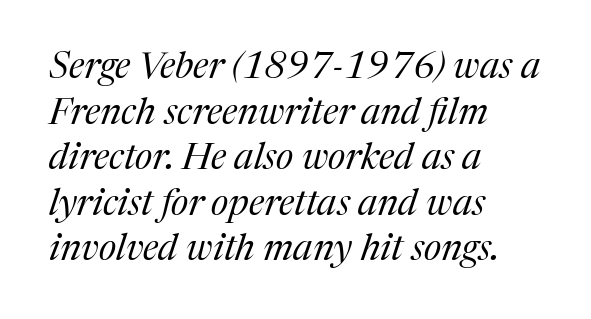
What kind of face is this? One with serifs. A bare baseline throughout the passage. There is no visible air inserted between adjacent glyphs. Notice how the stems are inclined rather than vertical — that's the hallmark of italics. Every row of glyphs begins at an identical x-position on the left. The typesetting does not lean heavy: it is not bold.
